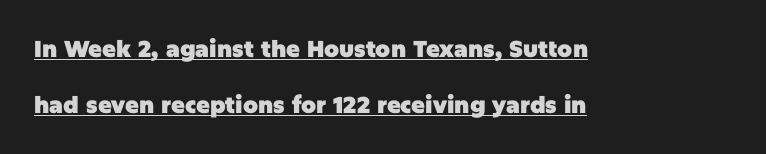
Q: Is the text bold? A: Yes.
Q: Is the text italic (slanted)? A: No, it is upright.
Q: Is the text underlined? A: Yes.
Q: How is the paragraph aligned? A: Left-aligned.
Q: Is the spacing between letters normal or unusually wide? A: Normal.
Q: Is the spacing between lines tight, normal or loose? A: Loose.
